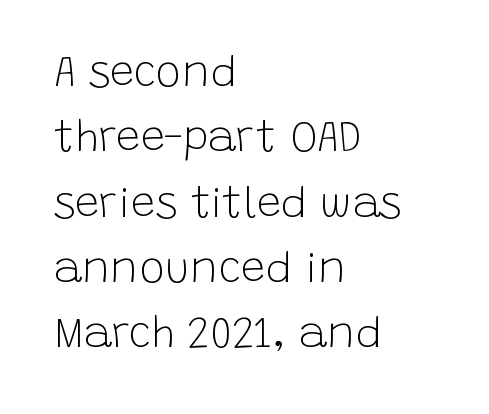
Default kerning and tracking; the words read as compact shapes. Clear beneath every line of the passage. Grotesque or geometric, the face here clearly has no serifs. Baseline-to-baseline distance is the conventional proportion of letter height.
